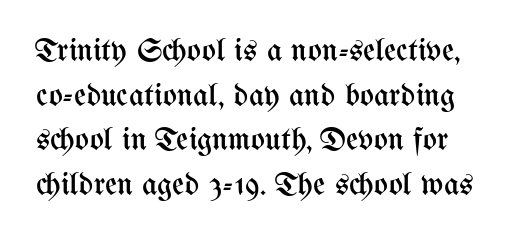
Proportional: the letters do not fall into vertical columns. Weight: not bold — regular or lighter. This sample keeps an unexceptional amount of space between lines. The axis of the letterforms is exactly vertical. Look at the tracking — it's just the regular setting, nothing added.
